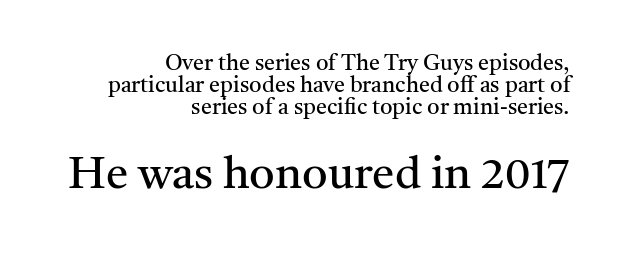
Q: Is the text bold? A: No.
Q: Is the text italic (slanted)? A: No, it is upright.
Q: Is the typeface a serif or a sans-serif typeface? A: Serif.
Q: Is the text underlined? A: No.
Q: How is the paragraph aligned? A: Right-aligned.
Q: Is the spacing between letters normal or unusually wide? A: Normal.
Q: Is the spacing between lines tight, normal or loose? A: Tight.
Q: Which block of text is set in a larger size, the first (top) or the second (bottom)? A: The second (bottom) one.
Q: Width (condensed, normal, or wide)? A: Normal.
Q: Stroke contrast? A: Medium.
Q: x-height? A: Medium.
Q: Monospaced? A: No.
